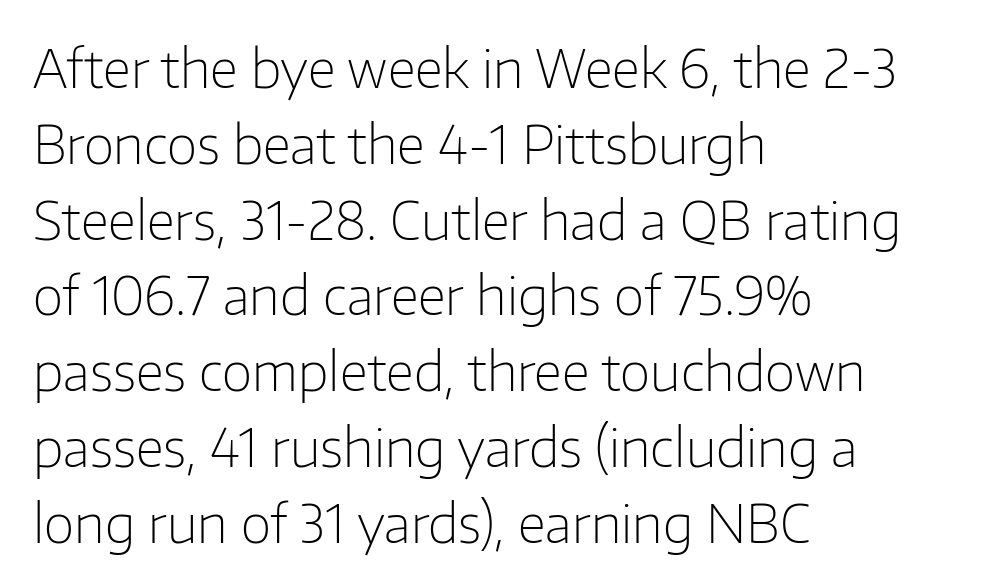
No heavy texture on the line: the type isn't bold. Does the leading feel generous? No, just average. Every row of glyphs begins at an identical x-position on the left. Is this a fixed-width face? No — the glyphs have proportional, varying widths. Look at the tracking — it's just the regular setting, nothing added.
